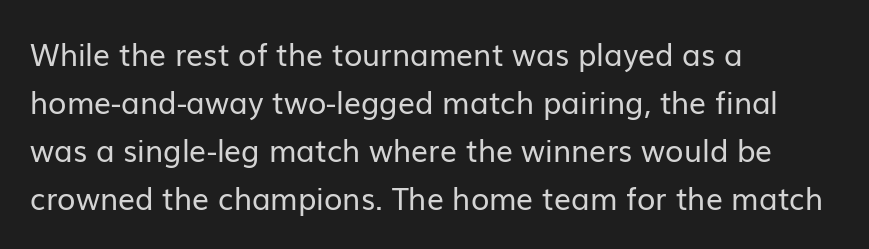
Where is the straight margin? On the left. The space between consecutive lines is moderate. There is no visible air inserted between adjacent glyphs. The font is comparable to plain body text, perhaps lighter. The baseline area is clear.
